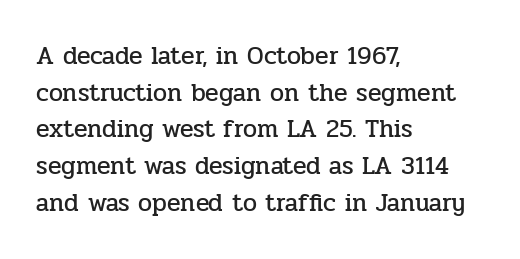
The image shows 25 px text type, upright; set left-aligned, normal line spacing (1.47x), normal letter spacing, not underlined.
